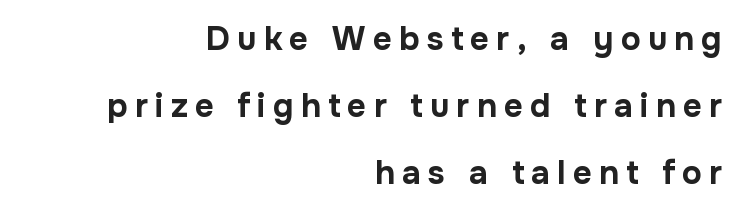
The image shows 33 px bold sans-serif type, upright; set right-aligned, loose line spacing (2.03x), unusually wide letter spacing (+0.22 em), not underlined; low stroke contrast and a medium x-height.
